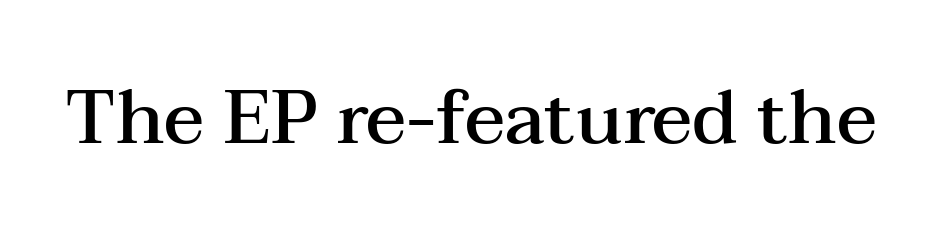
Q: Is the text bold? A: Semi-bold.
Q: Is the text italic (slanted)? A: No, it is upright.
Q: Is the typeface a serif or a sans-serif typeface? A: Serif.
Q: Is the text underlined? A: No.
Q: Is the spacing between letters normal or unusually wide? A: Normal.
Q: Width (condensed, normal, or wide)? A: Wide.
Q: Stroke contrast? A: Medium.
Q: x-height? A: Medium.
Q: Monospaced? A: No.
